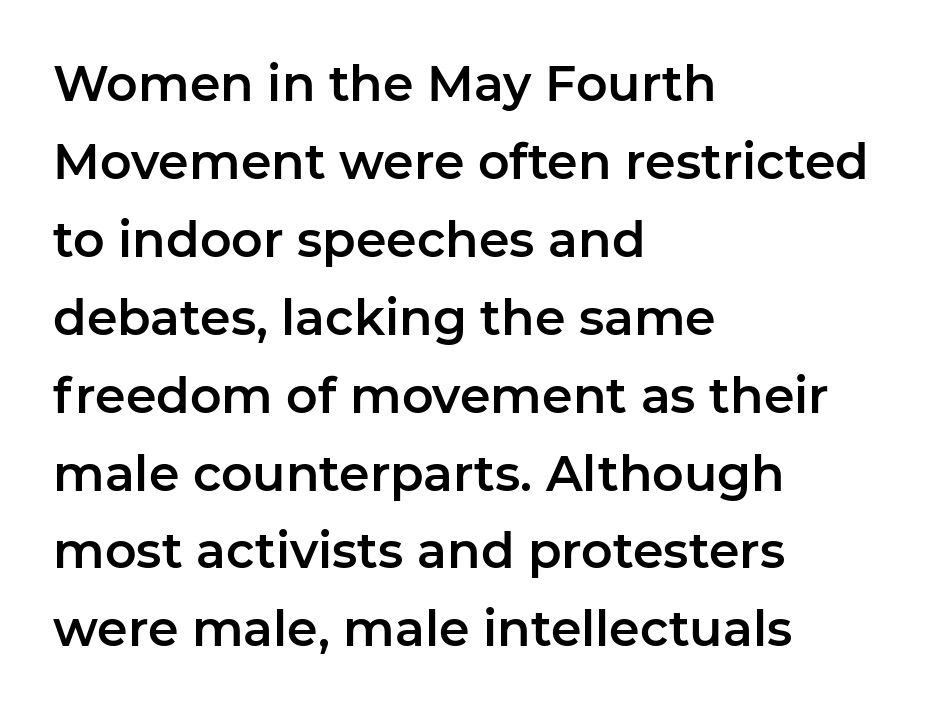
{"serif": "no", "italic": "no", "width": "normal", "stroke_contrast": "low", "x_height": "medium", "monospaced": "no", "underline": "no", "align": "left", "line_spacing": "normal", "line_spacing_ratio": 1.59, "letter_spacing": "normal", "letter_spacing_em": 0.0, "glyph_px": 49}
